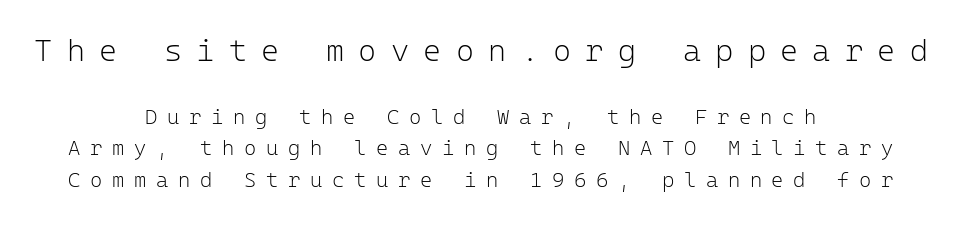
Q: Is the text bold? A: No.
Q: Is the text italic (slanted)? A: No, it is upright.
Q: Is the typeface a serif or a sans-serif typeface? A: Sans-serif.
Q: Is the text underlined? A: No.
Q: How is the paragraph aligned? A: Centered.
Q: Is the spacing between letters normal or unusually wide? A: Unusually wide.
Q: Is the spacing between lines tight, normal or loose? A: Normal.
Q: Which block of text is set in a larger size, the first (top) or the second (bottom)? A: The first (top) one.
Q: Width (condensed, normal, or wide)? A: Normal.
Q: Stroke contrast? A: Low.
Q: x-height? A: Medium.
Q: Monospaced? A: Yes.
